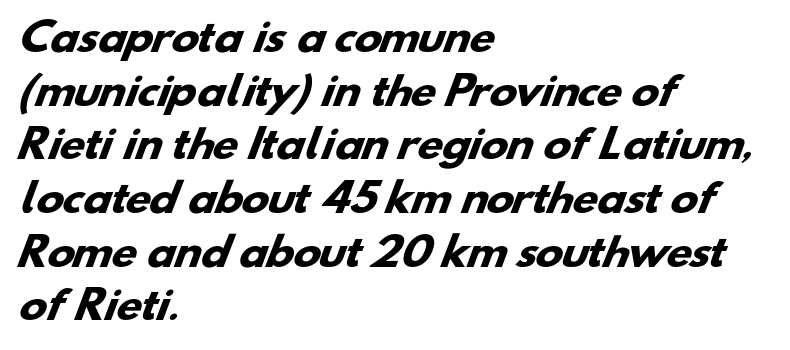
Q: Is the text bold? A: Yes.
Q: Is the typeface a serif or a sans-serif typeface? A: Sans-serif.
Q: Is the text underlined? A: No.
Q: How is the paragraph aligned? A: Left-aligned.
Q: Is the spacing between letters normal or unusually wide? A: Normal.
Q: Is the spacing between lines tight, normal or loose? A: Normal.
Q: Width (condensed, normal, or wide)? A: Wide.
Q: Stroke contrast? A: Low.
Q: x-height? A: Small.
Q: Monospaced? A: No.
